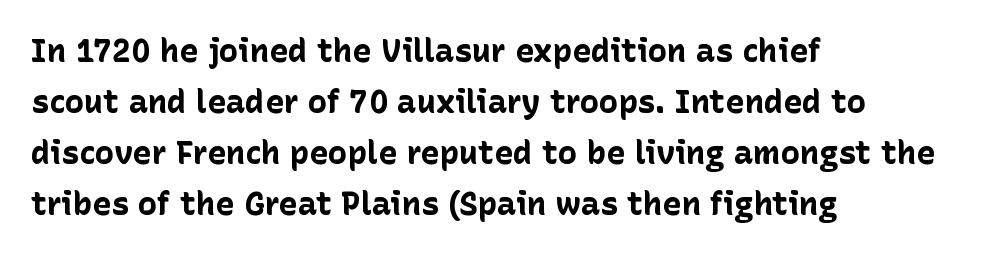
The image shows 32 px bold sans-serif type, upright; set left-aligned, normal line spacing (1.59x), normal letter spacing, not underlined; low stroke contrast and a medium x-height.
